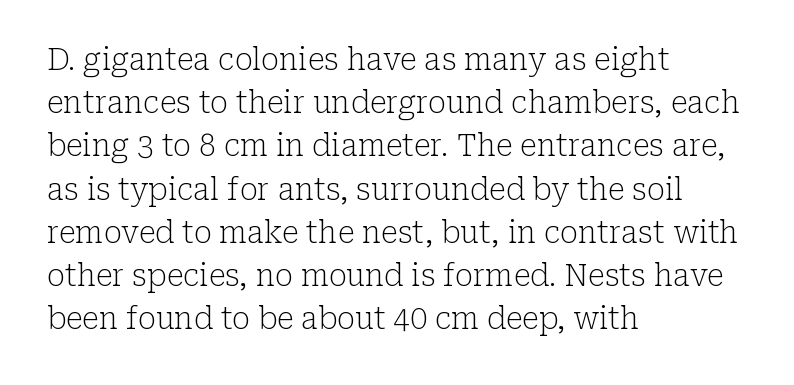
Q: Is the text bold? A: No.
Q: Is the text italic (slanted)? A: No, it is upright.
Q: Is the typeface a serif or a sans-serif typeface? A: Serif.
Q: Is the text underlined? A: No.
Q: How is the paragraph aligned? A: Left-aligned.
Q: Is the spacing between letters normal or unusually wide? A: Normal.
Q: Is the spacing between lines tight, normal or loose? A: Normal.
Q: Width (condensed, normal, or wide)? A: Normal.
Q: Stroke contrast? A: Low.
Q: x-height? A: Medium.
Q: Monospaced? A: No.
